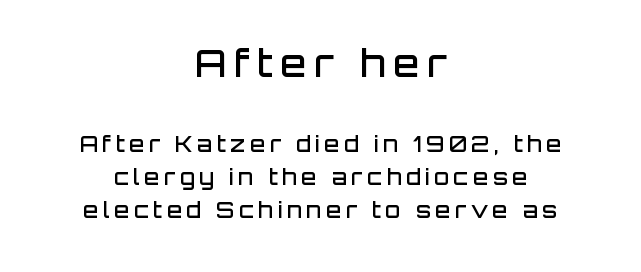
Q: Is the text bold? A: Semi-bold.
Q: Is the text italic (slanted)? A: No, it is upright.
Q: Is the typeface a serif or a sans-serif typeface? A: Sans-serif.
Q: Is the text underlined? A: No.
Q: How is the paragraph aligned? A: Centered.
Q: Is the spacing between letters normal or unusually wide? A: Unusually wide.
Q: Is the spacing between lines tight, normal or loose? A: Normal.
Q: Which block of text is set in a larger size, the first (top) or the second (bottom)? A: The first (top) one.
Q: Width (condensed, normal, or wide)? A: Normal.
Q: Stroke contrast? A: Low.
Q: x-height? A: Large.
Q: Monospaced? A: No.
